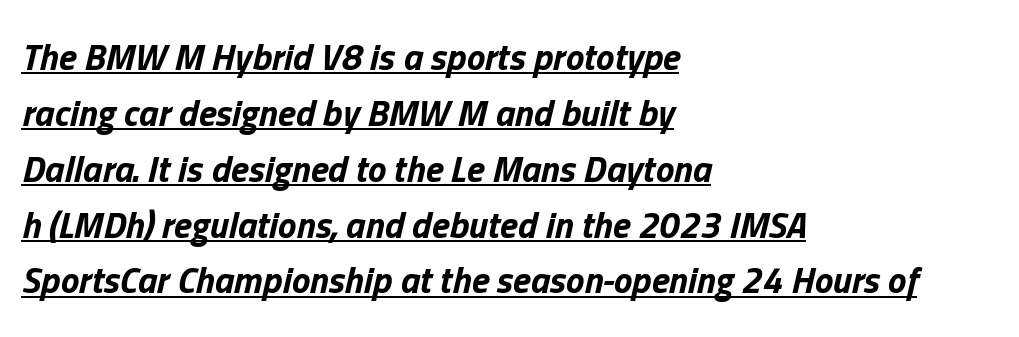
The image shows 37 px bold type, italic (leaning right); set left-aligned, normal line spacing (1.51x), normal letter spacing, underlined; low stroke contrast and a medium x-height.
